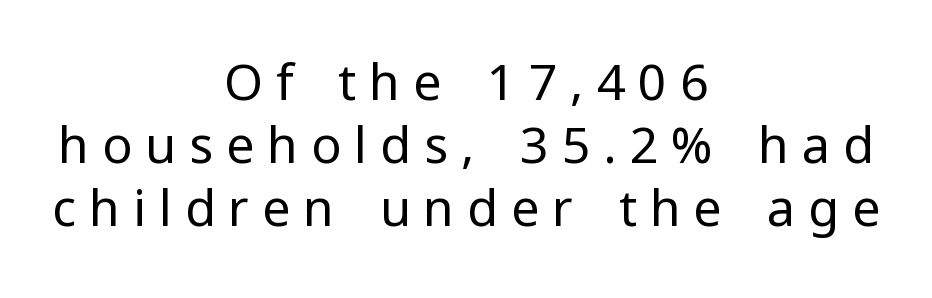
The image shows 50 px regular-weight sans-serif type, upright; set centered, normal line spacing (1.26x), unusually wide letter spacing (+0.26 em), not underlined; low stroke contrast and a medium x-height.
